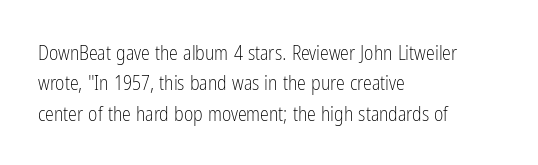
The image shows 20 px text type, upright; set left-aligned, normal line spacing (1.52x), normal letter spacing, not underlined.
